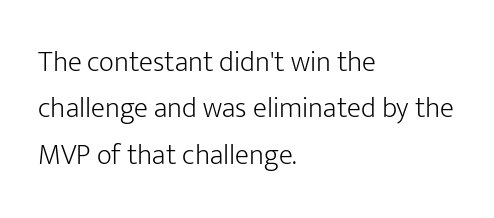
Q: Is the text bold? A: No.
Q: Is the text italic (slanted)? A: No, it is upright.
Q: Is the typeface a serif or a sans-serif typeface? A: Sans-serif.
Q: Is the text underlined? A: No.
Q: How is the paragraph aligned? A: Left-aligned.
Q: Is the spacing between letters normal or unusually wide? A: Normal.
Q: Is the spacing between lines tight, normal or loose? A: Normal.
Q: Width (condensed, normal, or wide)? A: Normal.
Q: Stroke contrast? A: Low.
Q: x-height? A: Medium.
Q: Monospaced? A: No.
